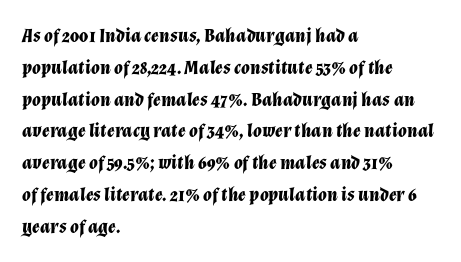
The image shows 20 px bold type, italic (leaning right); set left-aligned, normal line spacing (1.59x), normal letter spacing, not underlined.
